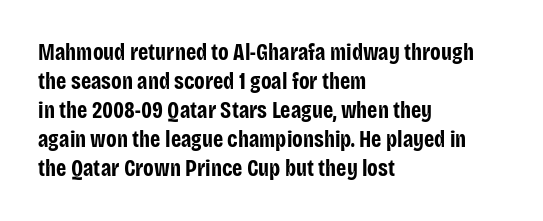
The image shows 23 px bold type, upright; set left-aligned, normal line spacing (1.26x), normal letter spacing, not underlined.
